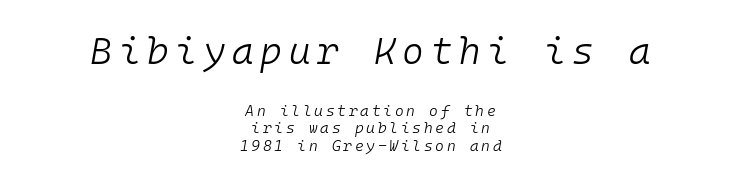
Q: Is the text bold? A: No.
Q: Is the text italic (slanted)? A: Yes, it leans right by about 10 degrees.
Q: Is the text underlined? A: No.
Q: How is the paragraph aligned? A: Centered.
Q: Which block of text is set in a larger size, the first (top) or the second (bottom)? A: The first (top) one.
Q: Width (condensed, normal, or wide)? A: Normal.
Q: Stroke contrast? A: Low.
Q: x-height? A: Medium.
Q: Monospaced? A: Yes.
